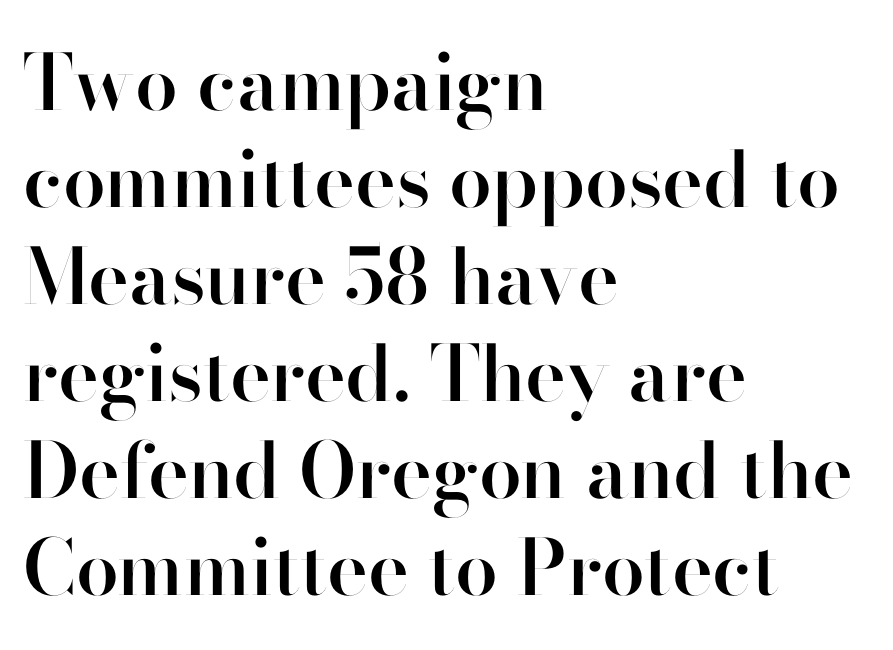
{"serif": "no", "italic": "no", "bold": "semi", "weight": "semibold", "width": "normal", "stroke_contrast": "high", "x_height": "small", "monospaced": "no", "underline": "no", "align": "left", "line_spacing": "normal", "line_spacing_ratio": 1.26, "letter_spacing": "normal", "letter_spacing_em": 0.0, "glyph_px": 77}
